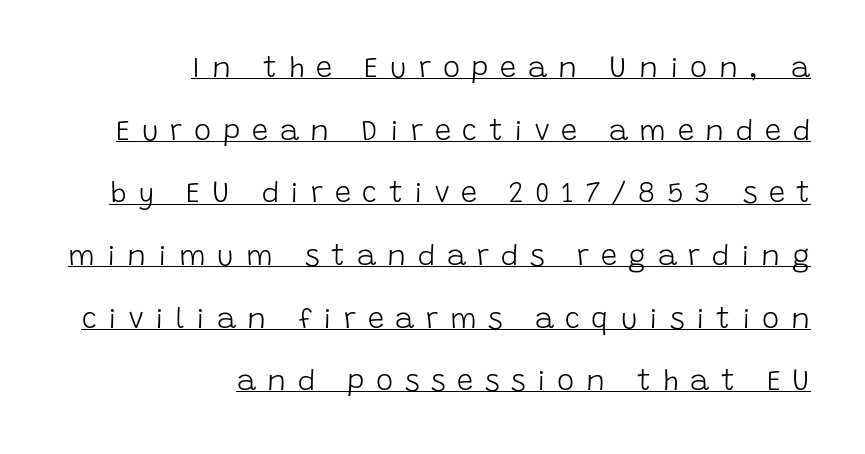
Q: Is the text bold? A: No.
Q: Is the text italic (slanted)? A: No, it is upright.
Q: Is the typeface a serif or a sans-serif typeface? A: Sans-serif.
Q: Is the text underlined? A: Yes.
Q: How is the paragraph aligned? A: Right-aligned.
Q: Is the spacing between letters normal or unusually wide? A: Unusually wide.
Q: Is the spacing between lines tight, normal or loose? A: Loose.
Q: Width (condensed, normal, or wide)? A: Normal.
Q: Stroke contrast? A: Low.
Q: x-height? A: Large.
Q: Monospaced? A: No.
